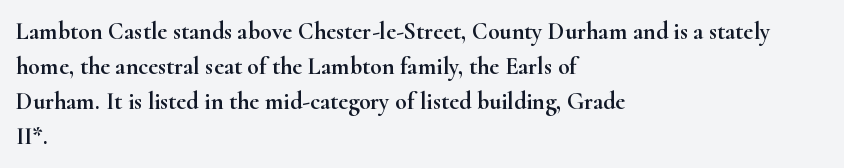
{"italic": "no", "underline": "no", "align": "left", "line_spacing": "normal", "line_spacing_ratio": 1.46, "letter_spacing": "normal", "letter_spacing_em": 0.0, "glyph_px": 24}
